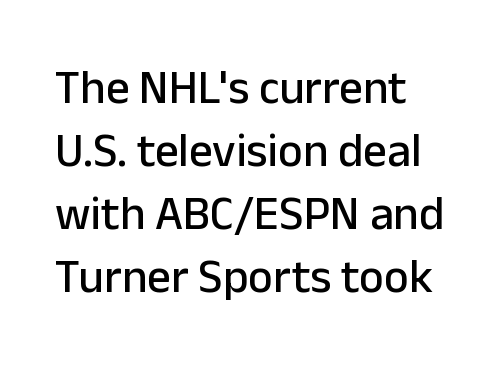
This sample keeps an unexceptional amount of space between lines. Think of a printed novel: that variable character pitch is what you see here. The face used here is rendered with its standard letterfit. Is the block centered? No — it sits flush against the left margin. A bare baseline throughout the passage. Designer's note — italics off, roman on.
